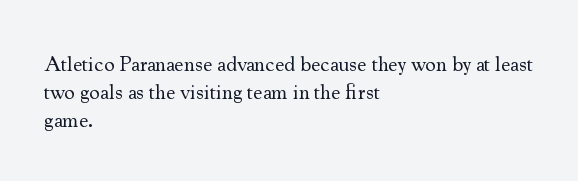
Visually the block forms a straight wall on the left and a jagged coastline on the right. Style check: upright. Bold? No — there's no thickening of the strokes. Notice how descenders clear the ascenders below comfortably — that's standard leading. Each word holds together tightly as a unit, with standard inter-letter gaps.
